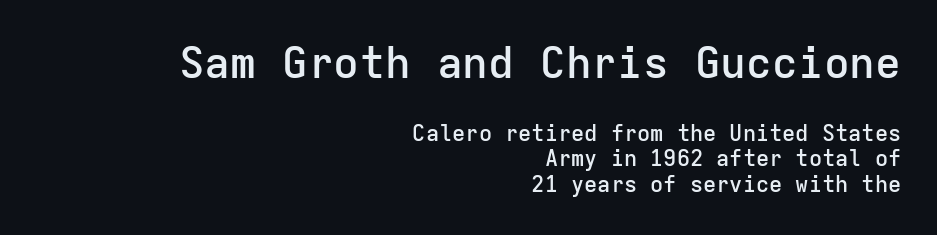
Q: Is the text bold? A: Semi-bold.
Q: Is the text italic (slanted)? A: No, it is upright.
Q: Is the typeface a serif or a sans-serif typeface? A: Sans-serif.
Q: Is the text underlined? A: No.
Q: How is the paragraph aligned? A: Right-aligned.
Q: Is the spacing between letters normal or unusually wide? A: Normal.
Q: Is the spacing between lines tight, normal or loose? A: Tight.
Q: Which block of text is set in a larger size, the first (top) or the second (bottom)? A: The first (top) one.
Q: Width (condensed, normal, or wide)? A: Normal.
Q: Stroke contrast? A: Low.
Q: x-height? A: Medium.
Q: Monospaced? A: Yes.
